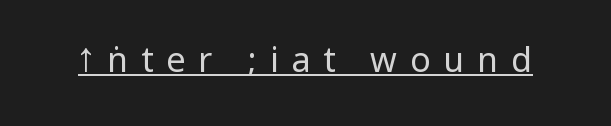
The image shows 34 px regular-weight, condensed sans-serif type, upright; set unusually wide letter spacing (+0.38 em), underlined; low stroke contrast.
